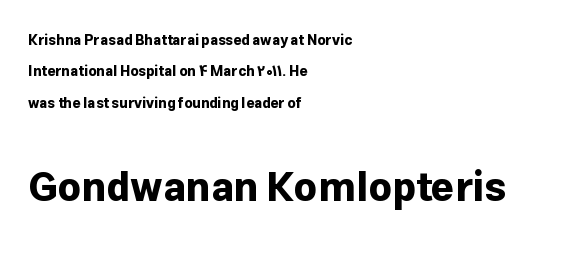
Q: Is the text bold? A: Yes.
Q: Is the text italic (slanted)? A: No, it is upright.
Q: Is the typeface a serif or a sans-serif typeface? A: Sans-serif.
Q: Is the text underlined? A: No.
Q: How is the paragraph aligned? A: Left-aligned.
Q: Is the spacing between letters normal or unusually wide? A: Normal.
Q: Is the spacing between lines tight, normal or loose? A: Loose.
Q: Which block of text is set in a larger size, the first (top) or the second (bottom)? A: The second (bottom) one.
Q: Width (condensed, normal, or wide)? A: Normal.
Q: Stroke contrast? A: Low.
Q: x-height? A: Medium.
Q: Monospaced? A: No.
